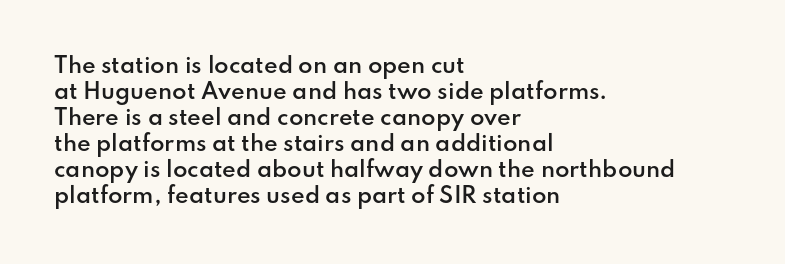
Q: Is the text bold? A: Semi-bold.
Q: Is the text italic (slanted)? A: No, it is upright.
Q: Is the text underlined? A: No.
Q: How is the paragraph aligned? A: Left-aligned.
Q: Is the spacing between letters normal or unusually wide? A: Normal.
